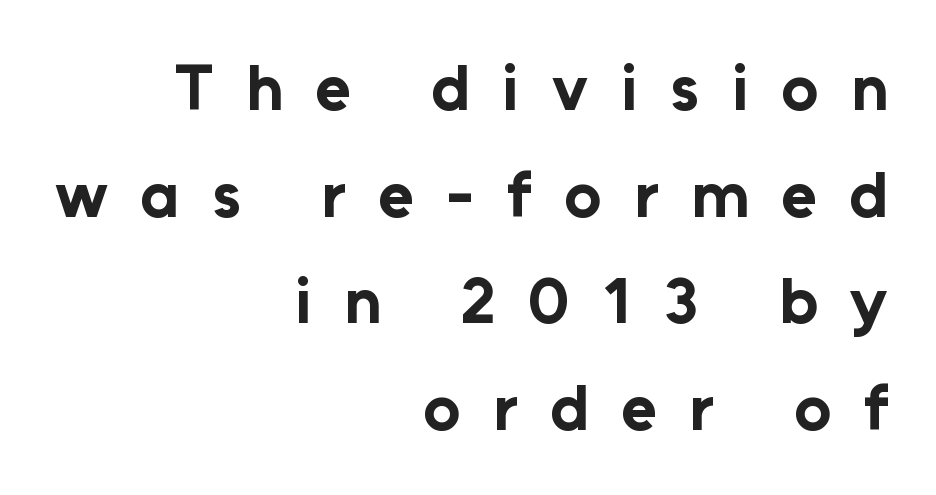
Notice how the stems are strictly vertical — no italics here. Compared with a flush-left layout, this one pins lines to the opposite, right side. Is there much room between lines? A standard amount, neither cramped nor airy. In terms of letterform style, serifs are entirely absent. These lines have a slow, spaced-out rhythm from letter to letter. The rendering uses natural spacing where letterforms have individual widths.
